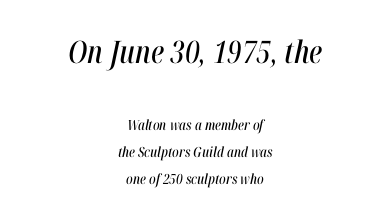
Q: Is the text italic (slanted)? A: Yes, it leans right by about 12 degrees.
Q: Is the text underlined? A: No.
Q: How is the paragraph aligned? A: Centered.
Q: Is the spacing between letters normal or unusually wide? A: Normal.
Q: Is the spacing between lines tight, normal or loose? A: Loose.
Q: Which block of text is set in a larger size, the first (top) or the second (bottom)? A: The first (top) one.
Q: Width (condensed, normal, or wide)? A: Condensed.
Q: Stroke contrast? A: High.
Q: x-height? A: Medium.
Q: Monospaced? A: No.
